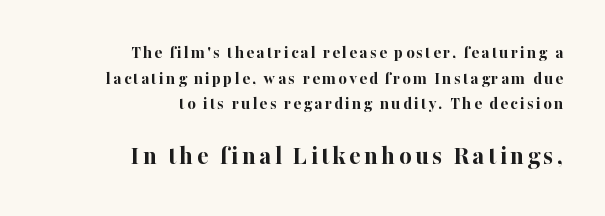
The image shows 27 px bold type, upright; set right-aligned, normal line spacing (1.42x), not underlined; the second (bottom) block is 1.5x larger.
